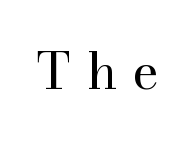
What stands out about the letter spacing? Its width — letters are far apart. No chunkiness to these letters — they're not bold. Little horizontal feet cap the strokes, marking this as serif type. A clean baseline with only descenders dipping below it. Proportional: the letters do not fall into vertical columns. Italic? Not at all — the glyphs are vertical.
